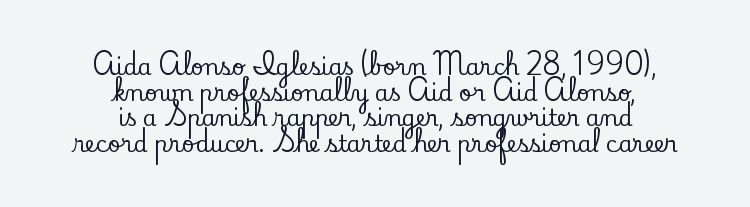
Q: Is the text italic (slanted)? A: No, it is upright.
Q: Is the text underlined? A: No.
Q: How is the paragraph aligned? A: Centered.
Q: Is the spacing between letters normal or unusually wide? A: Normal.
